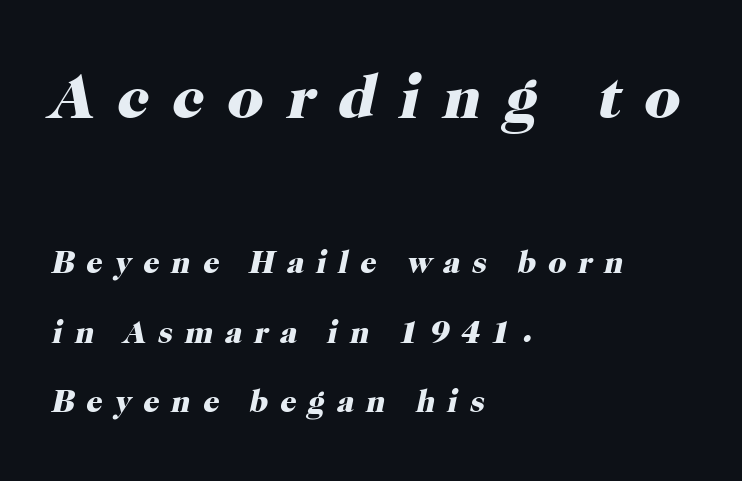
Check the space under the baseline: it is left empty. A student would notice the top passage is typeset larger than what follows. Line starts are locked; line ends wander. Caption: expanded tracking, letters set apart.
